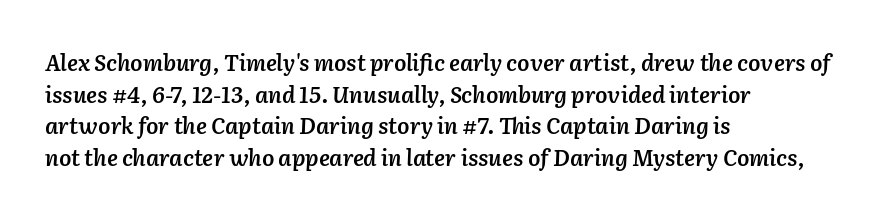
Baseline-to-baseline distance is the conventional proportion of letter height. Characters are canted at an angle relative to the baseline's perpendicular. Nobody drew a line under any word here. No extra tracking has been applied to these lines. Horizontally, the lines are justified to the leading edge only.
